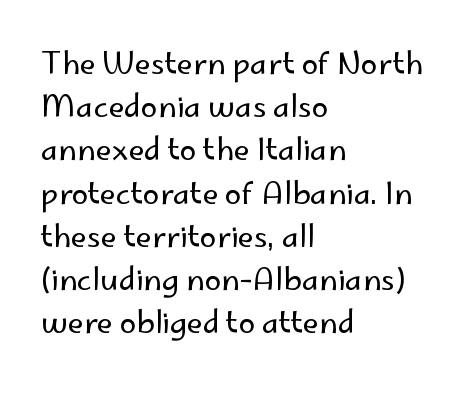
The space between consecutive lines is moderate. Think standard paragraph weight, or any step lighter than that. The typeface chosen for these lines omits serifs. The line texture is even and compact thanks to regular tracking. Typeset ragged right — the left edge is the straight one. Varying glyph widths throughout — classic text-font behaviour.
